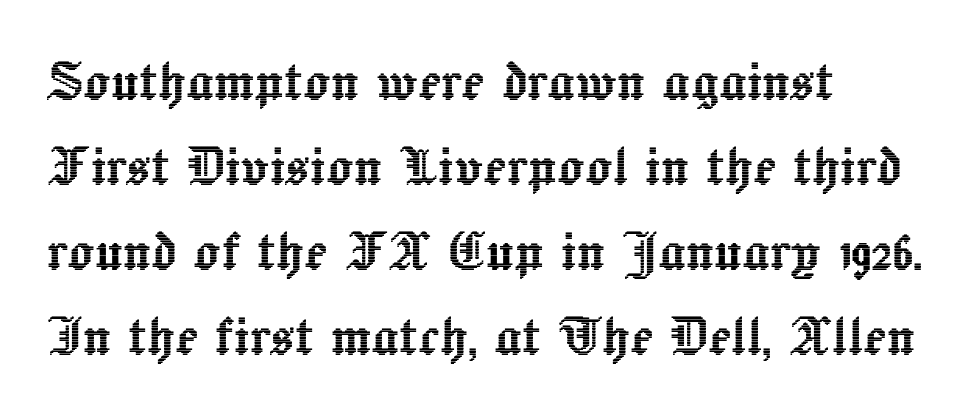
The image shows 67 px text type, upright; set left-aligned, normal line spacing (1.27x), normal letter spacing, not underlined; a medium x-height.
